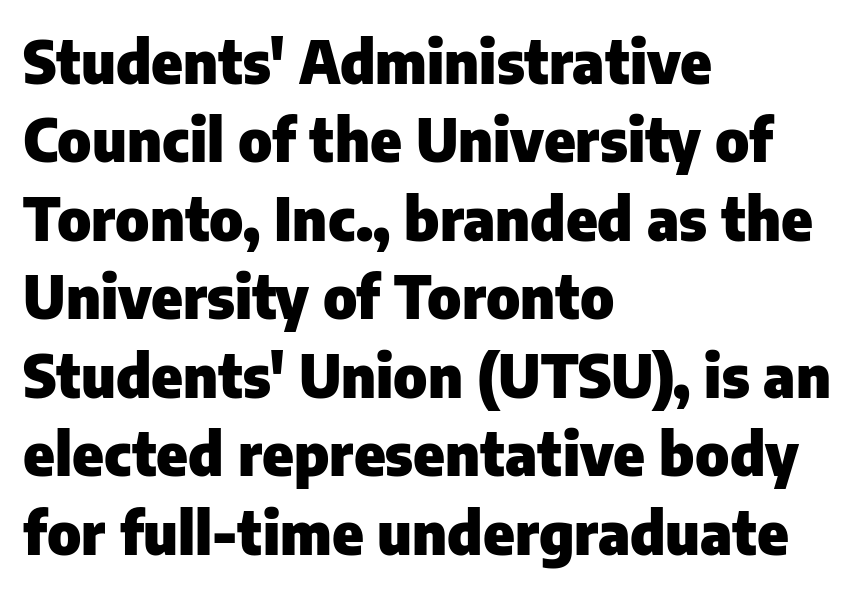
{"serif": "no", "italic": "no", "bold": "yes", "weight": "heavy", "width": "normal", "stroke_contrast": "low", "x_height": "medium", "monospaced": "no", "underline": "no", "align": "left", "line_spacing": "normal", "line_spacing_ratio": 1.33, "letter_spacing": "normal", "letter_spacing_em": 0.0, "glyph_px": 59}
